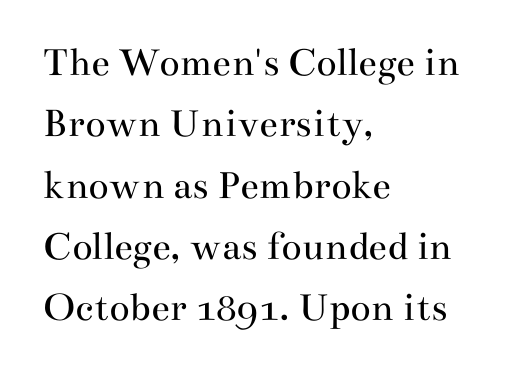
The image shows 42 px regular-weight, wide serif type, upright; set left-aligned, normal line spacing (1.46x), normal letter spacing, not underlined; medium stroke contrast and a small x-height.
